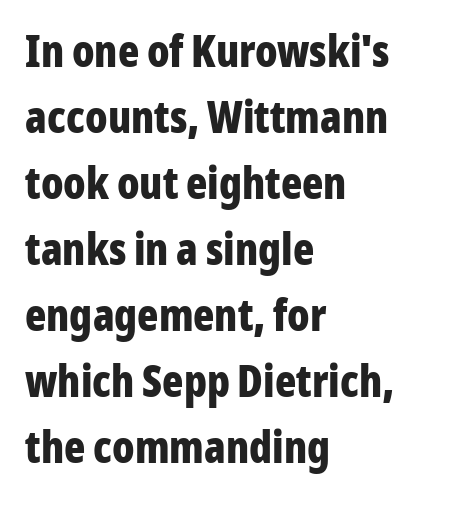
{"serif": "no", "italic": "no", "bold": "yes", "weight": "bold", "width": "condensed", "stroke_contrast": "low", "x_height": "medium", "monospaced": "no", "underline": "no", "align": "left", "line_spacing": "normal", "line_spacing_ratio": 1.5, "letter_spacing": "normal", "letter_spacing_em": 0.0, "glyph_px": 44}
